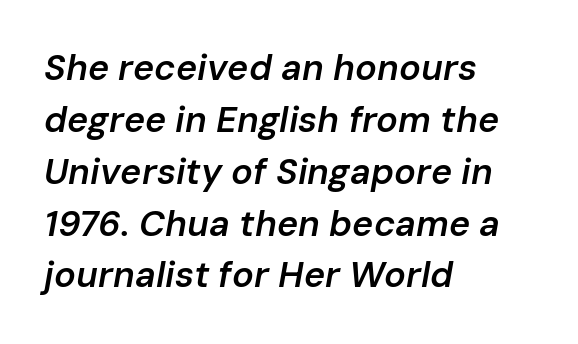
Q: Is the text bold? A: Semi-bold.
Q: Is the text italic (slanted)? A: Yes, it leans right by about 10 degrees.
Q: Is the text underlined? A: No.
Q: How is the paragraph aligned? A: Left-aligned.
Q: Is the spacing between letters normal or unusually wide? A: Normal.
Q: Is the spacing between lines tight, normal or loose? A: Normal.
Q: Width (condensed, normal, or wide)? A: Normal.
Q: Stroke contrast? A: Low.
Q: x-height? A: Medium.
Q: Monospaced? A: No.
